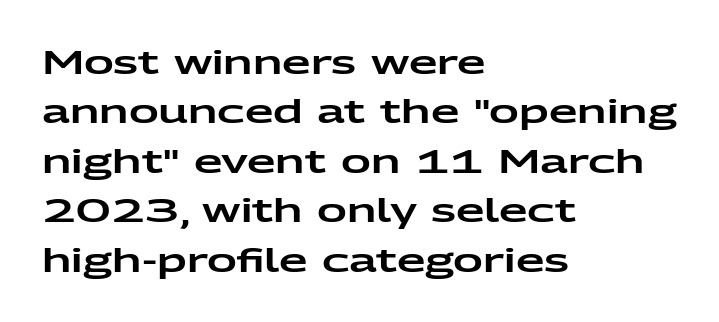
Nothing unusual about the tracking: characters are spaced as the font intends. Honestly, there is no underline to notice here at all. Is there much room between lines? A standard amount, neither cramped nor airy. Each line starts at the same left margin while the right side varies. Rendered with straight, roman letterforms. Does the type have serifs? No, each stem ends abruptly.
